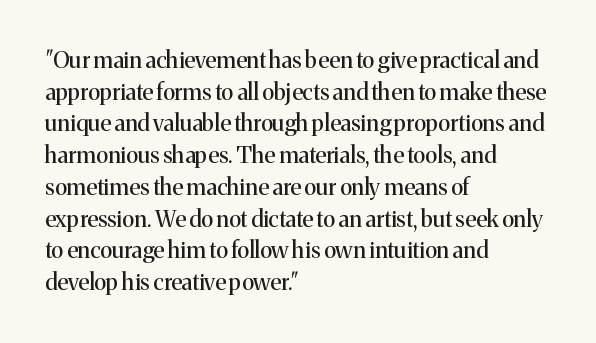
{"italic": "no", "bold": "no", "underline": "no", "align": "left", "line_spacing": "normal", "line_spacing_ratio": 1.38, "letter_spacing": "normal", "letter_spacing_em": 0.0, "glyph_px": 23}
